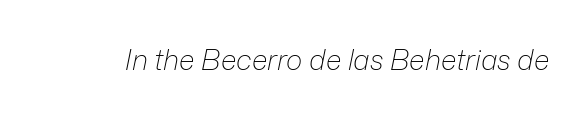
Q: Is the text bold? A: No.
Q: Is the text italic (slanted)? A: Yes, it leans right by about 12 degrees.
Q: Is the text underlined? A: No.
Q: Is the spacing between letters normal or unusually wide? A: Normal.
Q: Width (condensed, normal, or wide)? A: Normal.
Q: Stroke contrast? A: Low.
Q: x-height? A: Medium.
Q: Monospaced? A: No.
